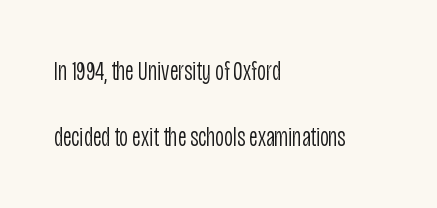
Q: Is the text bold? A: No.
Q: Is the text italic (slanted)? A: No, it is upright.
Q: Is the text underlined? A: No.
Q: How is the paragraph aligned? A: Left-aligned.
Q: Is the spacing between letters normal or unusually wide? A: Normal.
Q: Is the spacing between lines tight, normal or loose? A: Loose.
